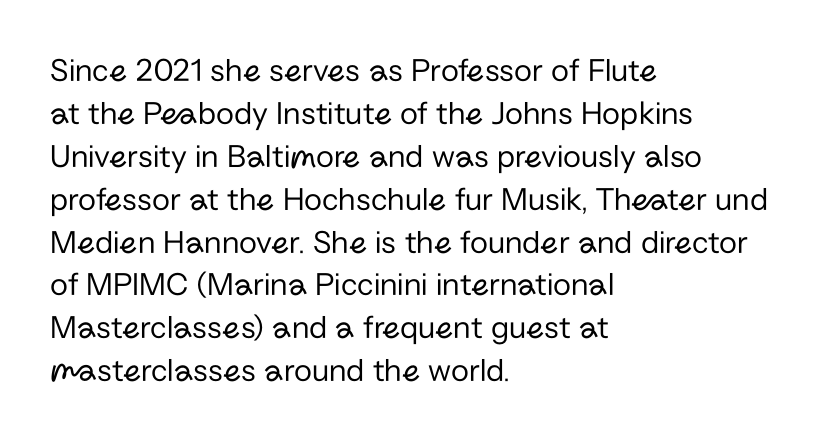
The image shows 33 px regular-weight sans-serif type, upright; set left-aligned, normal line spacing (1.3x), normal letter spacing, not underlined; low stroke contrast and a medium x-height.
